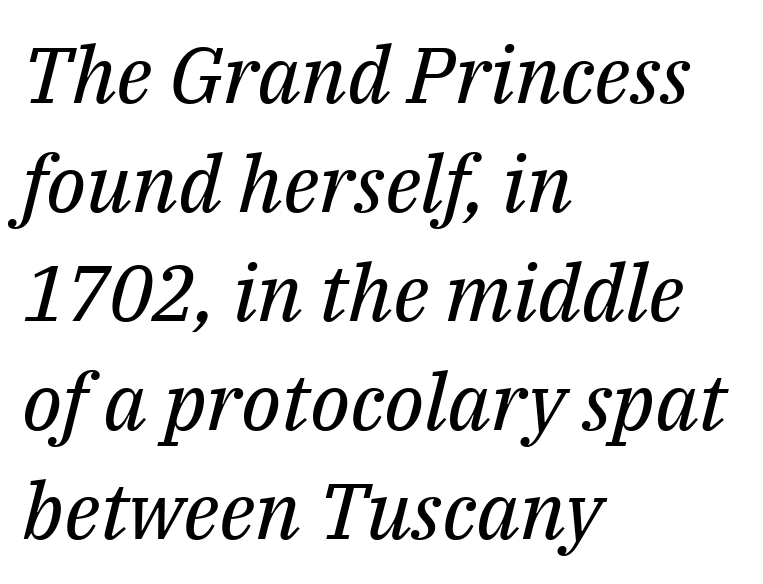
Standard letterfit; no display-style spreading of the glyphs. The passage shown is typed in a proportional face where columns would drift. Rendered with sloped, italic letterforms. Little horizontal feet cap the strokes, marking this as serif type. Regarding leading, the lines here are spaced in the standard way.
